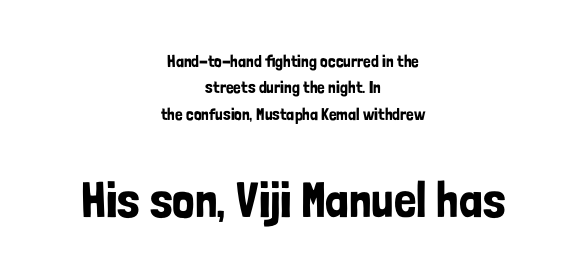
Q: Is the text italic (slanted)? A: No, it is upright.
Q: Is the typeface a serif or a sans-serif typeface? A: Sans-serif.
Q: Is the text underlined? A: No.
Q: How is the paragraph aligned? A: Centered.
Q: Is the spacing between letters normal or unusually wide? A: Normal.
Q: Is the spacing between lines tight, normal or loose? A: Normal.
Q: Which block of text is set in a larger size, the first (top) or the second (bottom)? A: The second (bottom) one.
Q: Width (condensed, normal, or wide)? A: Condensed.
Q: Stroke contrast? A: Low.
Q: x-height? A: Medium.
Q: Monospaced? A: No.
